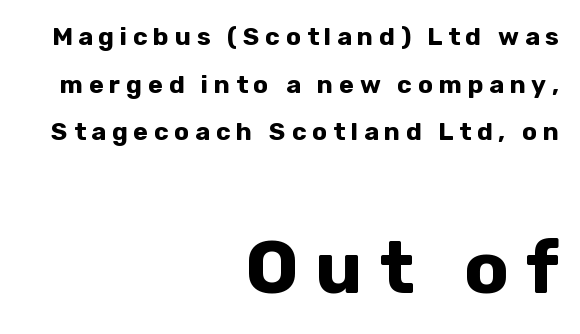
The image shows 74 px bold sans-serif type, upright; set right-aligned, loose line spacing (1.91x), unusually wide letter spacing (+0.23 em), not underlined; the second (bottom) block is 2.96x larger; low stroke contrast and a medium x-height.
